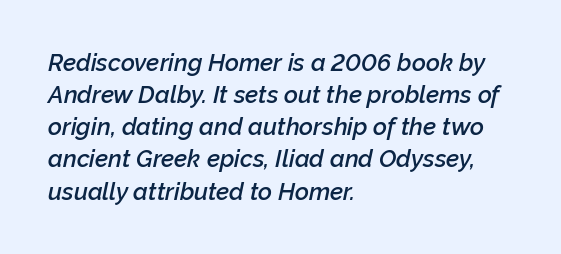
Successive baselines arrive at the customary interval. Decoration check: the copy has no underline. The glyphs have the mass of a demibold cut, below bold. An italicized treatment has been applied to the whole sample. The setting favours the left margin, as ordinary paragraphs usually do. Honestly, the letter spacing is just normal — you wouldn't notice it.
